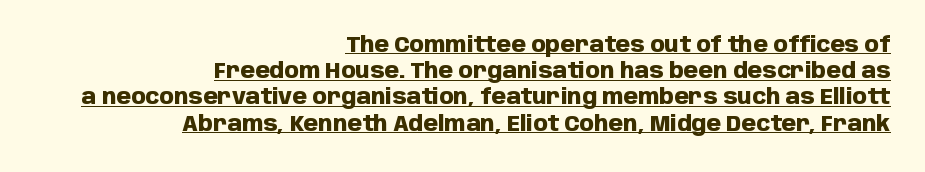
Q: Is the text bold? A: Yes.
Q: Is the text italic (slanted)? A: No, it is upright.
Q: Is the text underlined? A: Yes.
Q: How is the paragraph aligned? A: Right-aligned.
Q: Is the spacing between letters normal or unusually wide? A: Normal.
Q: Is the spacing between lines tight, normal or loose? A: Normal.
